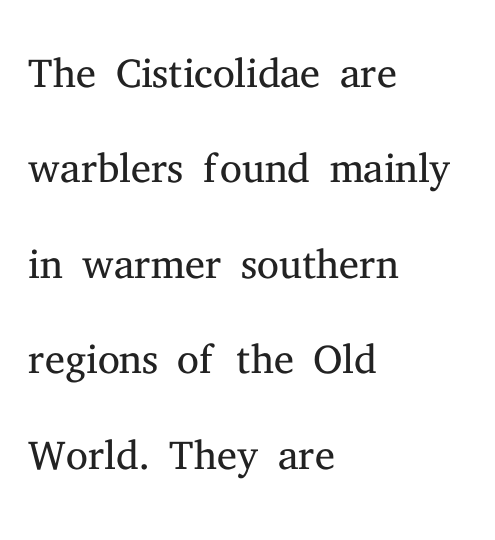
Q: Is the text bold? A: No.
Q: Is the text italic (slanted)? A: No, it is upright.
Q: Is the typeface a serif or a sans-serif typeface? A: Serif.
Q: Is the text underlined? A: No.
Q: How is the paragraph aligned? A: Left-aligned.
Q: Is the spacing between letters normal or unusually wide? A: Normal.
Q: Is the spacing between lines tight, normal or loose? A: Normal.
Q: Width (condensed, normal, or wide)? A: Normal.
Q: Stroke contrast? A: Medium.
Q: x-height? A: Medium.
Q: Monospaced? A: No.
